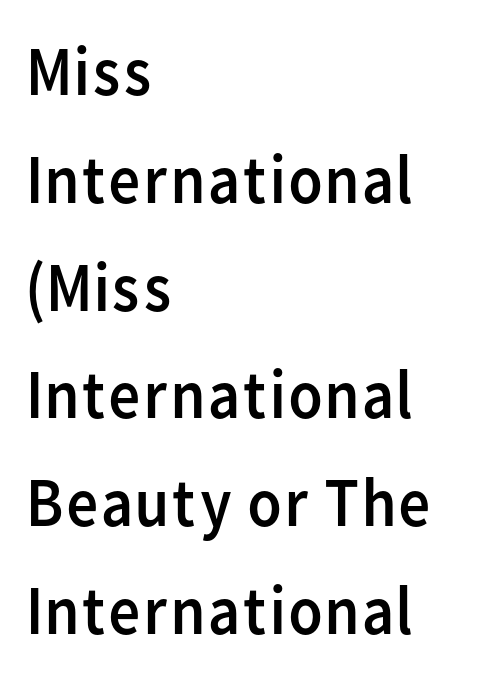
{"serif": "no", "italic": "no", "bold": "no", "weight": "regular", "width": "normal", "stroke_contrast": "low", "x_height": "medium", "monospaced": "no", "underline": "no", "align": "left", "line_spacing": "normal", "line_spacing_ratio": 1.54, "letter_spacing": "normal", "letter_spacing_em": 0.0, "glyph_px": 70}
